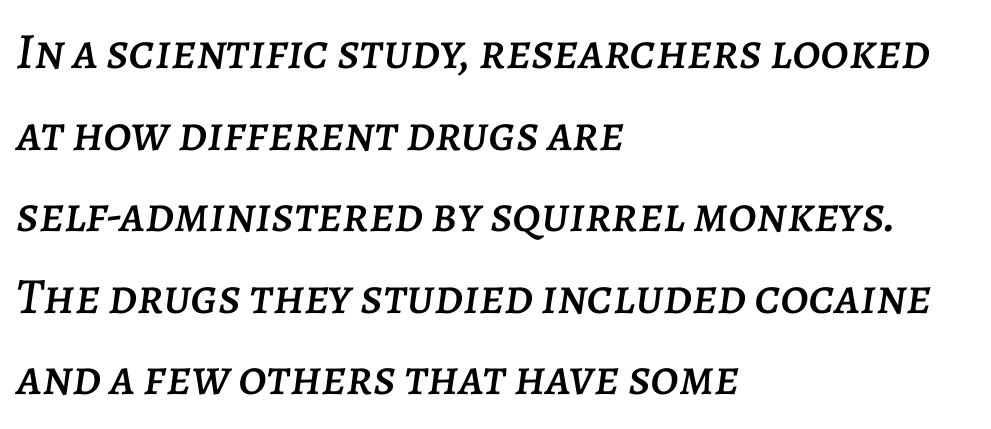
Each letter keeps its own natural width here, so spacing adapts to shape. The axis of the letterforms is tilted away from vertical. One glance says typical: line gaps are just what's usual. The gap between lines stays unmarked. The letterforms sit shoulder to shoulder at normal distance. Caption: multi-line text, flush left, ragged right.
